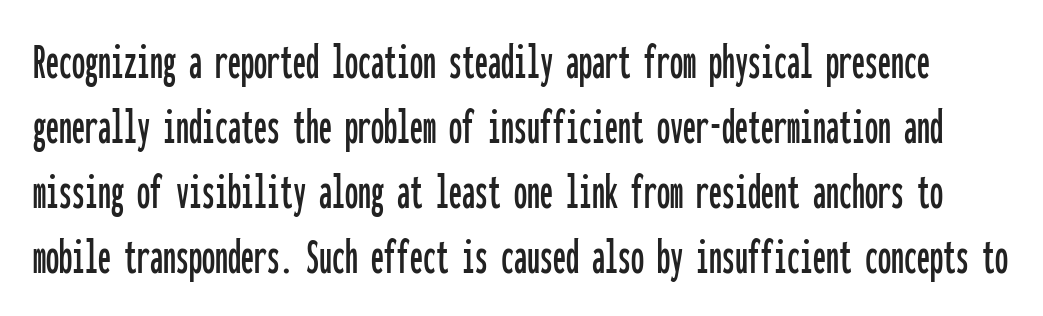
No feet cap the strokes, marking this as sans-serif type. The rendering uses typewriter-style spacing with identical character cells. The line texture is even and compact thanks to regular tracking. Underlining? Definitely not there. Every character sits straight up, as roman type does.
